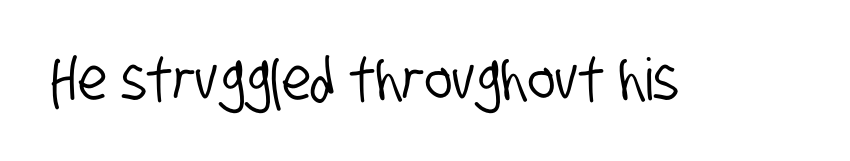
The image shows 58 px condensed sans-serif type; set normal letter spacing, not underlined; low stroke contrast and a large x-height.
